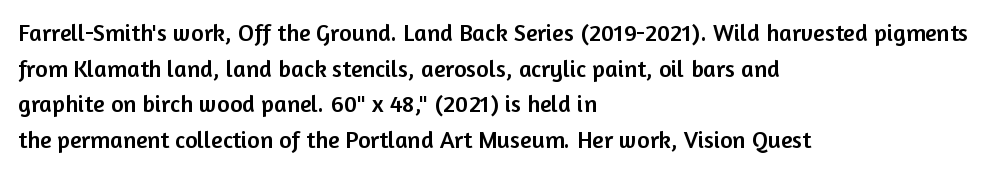
The image shows 24 px text type, upright; set left-aligned, normal line spacing (1.48x), normal letter spacing, not underlined.
